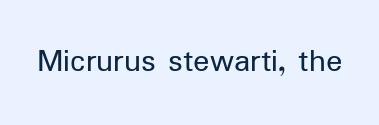
{"serif": "no", "italic": "no", "bold": "no", "weight": "regular", "width": "normal", "stroke_contrast": "low", "x_height": "medium", "monospaced": "no", "underline": "no", "letter_spacing": "normal", "letter_spacing_em": 0.0, "glyph_px": 34}
